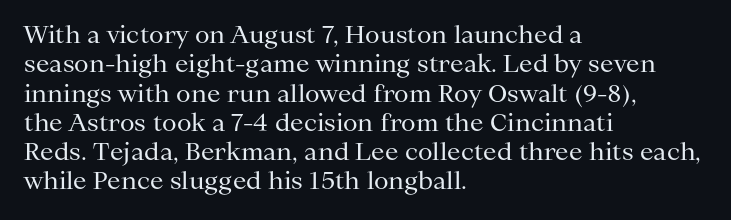
Notice how the stems are strictly vertical — no italics here. Standard letterfit; no display-style spreading of the glyphs. The space beneath each line is pristine and unruled. Counters stay open thanks to moderate or lighter strokes. A classic flush-left, rag-right setting is used for this passage.
